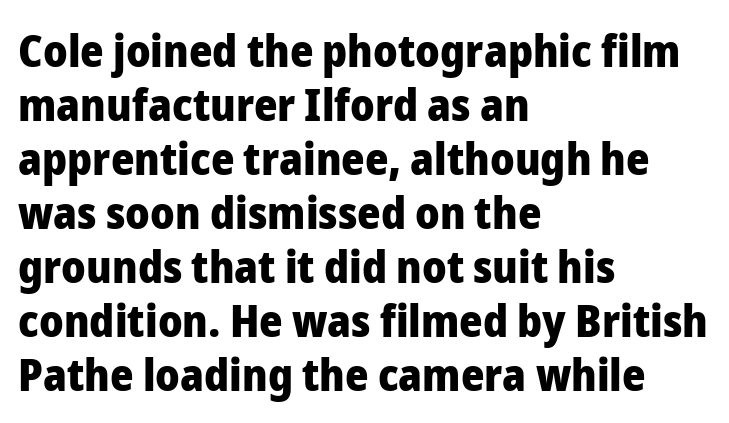
Q: Is the text bold? A: Yes.
Q: Is the text italic (slanted)? A: No, it is upright.
Q: Is the typeface a serif or a sans-serif typeface? A: Sans-serif.
Q: Is the text underlined? A: No.
Q: How is the paragraph aligned? A: Left-aligned.
Q: Is the spacing between letters normal or unusually wide? A: Normal.
Q: Width (condensed, normal, or wide)? A: Normal.
Q: Stroke contrast? A: Low.
Q: x-height? A: Medium.
Q: Monospaced? A: No.
